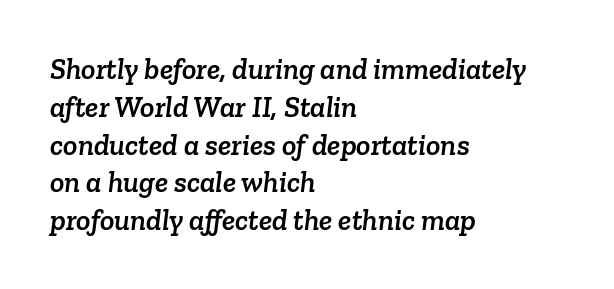
This sample has the flowing, uneven cadence of proportional lettering. Vertical spacing — default. The letterforms sit shoulder to shoulder at normal distance. The text block is weighted toward the left margin, trailing off unevenly rightward.
